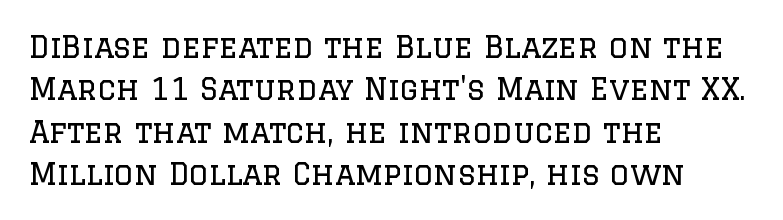
Q: Is the text bold? A: No.
Q: Is the text italic (slanted)? A: No, it is upright.
Q: Is the typeface a serif or a sans-serif typeface? A: Serif.
Q: Is the text underlined? A: No.
Q: How is the paragraph aligned? A: Left-aligned.
Q: Is the spacing between letters normal or unusually wide? A: Normal.
Q: Is the spacing between lines tight, normal or loose? A: Normal.
Q: Width (condensed, normal, or wide)? A: Normal.
Q: Stroke contrast? A: Low.
Q: x-height? A: Large.
Q: Monospaced? A: No.
